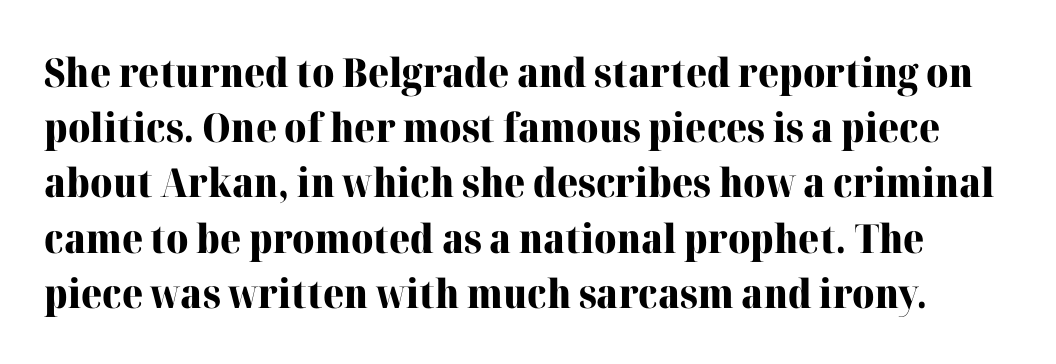
{"serif": "yes", "italic": "no", "bold": "yes", "weight": "heavy", "width": "normal", "stroke_contrast": "high", "x_height": "medium", "monospaced": "no", "underline": "no", "line_spacing": "normal", "line_spacing_ratio": 1.38, "letter_spacing": "normal", "letter_spacing_em": 0.0, "glyph_px": 40}
